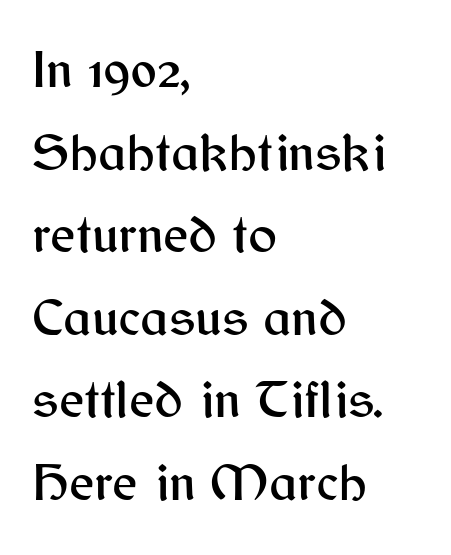
Type style note: lacks serifs. Typeset ragged right — the left edge is the straight one. Clear beneath every line of the passage. The face used here is proportionally spaced, like ordinary book or web type. The letters stand upright; this is a roman face.
